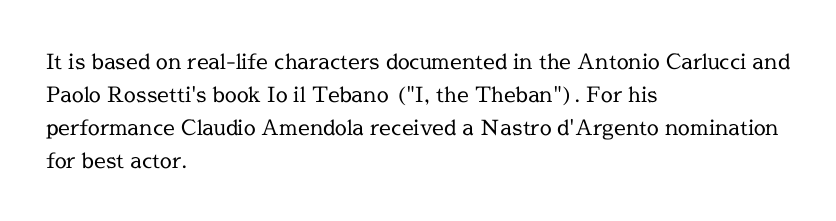
{"italic": "no", "bold": "no", "underline": "no", "align": "left", "line_spacing": "normal", "line_spacing_ratio": 1.57, "letter_spacing": "normal", "letter_spacing_em": 0.0, "glyph_px": 21}
